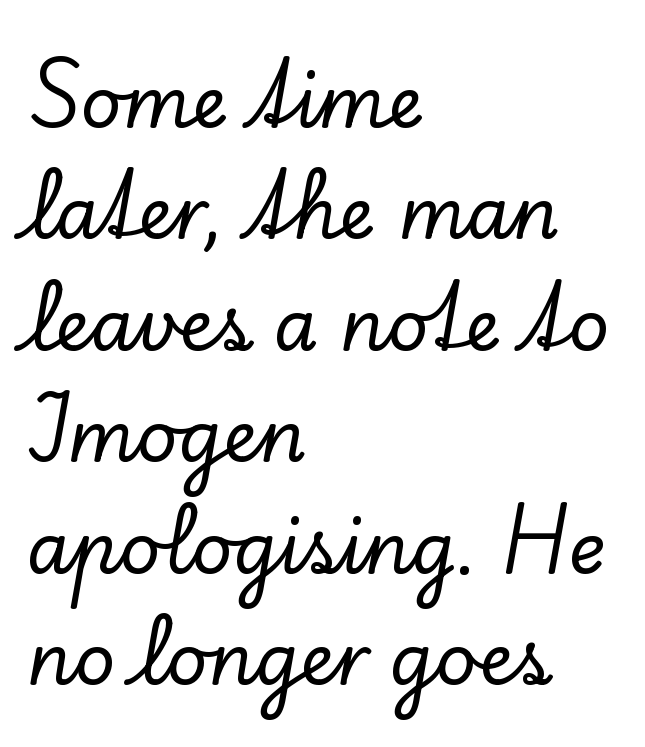
{"serif": "yes", "width": "normal", "stroke_contrast": "low", "x_height": "small", "monospaced": "no", "underline": "no", "align": "left", "line_spacing": "normal", "line_spacing_ratio": 1.57, "letter_spacing": "normal", "letter_spacing_em": 0.0, "glyph_px": 71}
